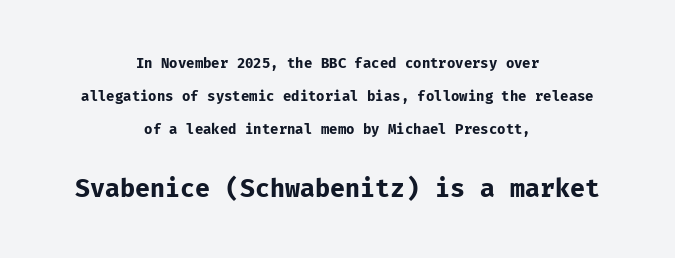
{"italic": "no", "bold": "yes", "underline": "no", "align": "center", "line_spacing": "loose", "line_spacing_ratio": 2.35, "letter_spacing": "normal", "letter_spacing_em": 0.0, "larger_block": "second", "size_ratio": 1.79, "glyph_px": 25}
